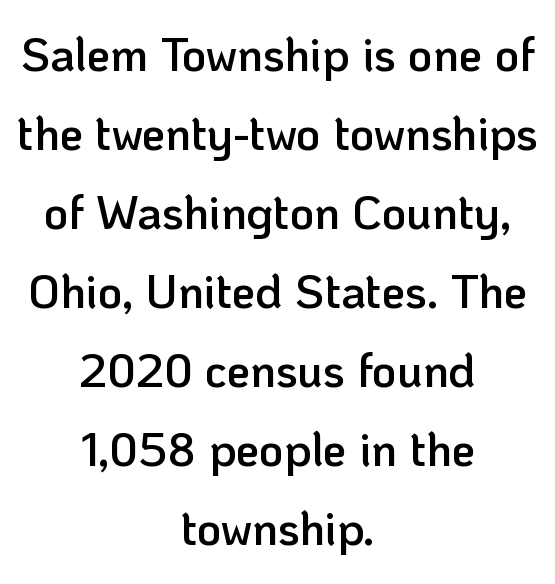
The image shows 47 px semibold sans-serif type, upright; set centered, normal line spacing (1.68x), normal letter spacing, not underlined; low stroke contrast and a medium x-height.
